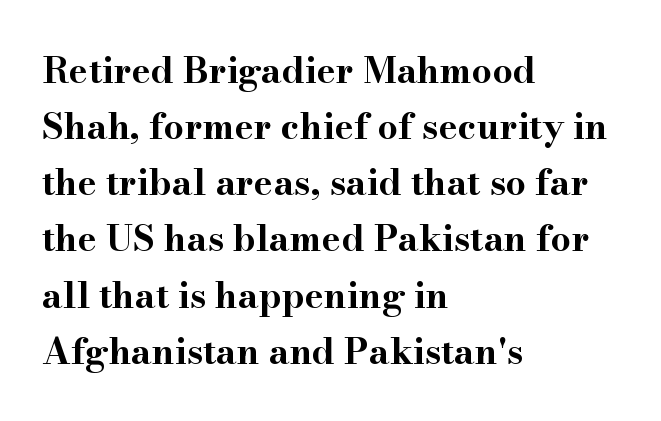
The image shows 36 px bold, wide serif type, upright; set left-aligned, normal line spacing (1.56x), normal letter spacing, not underlined; high stroke contrast and a small x-height.
